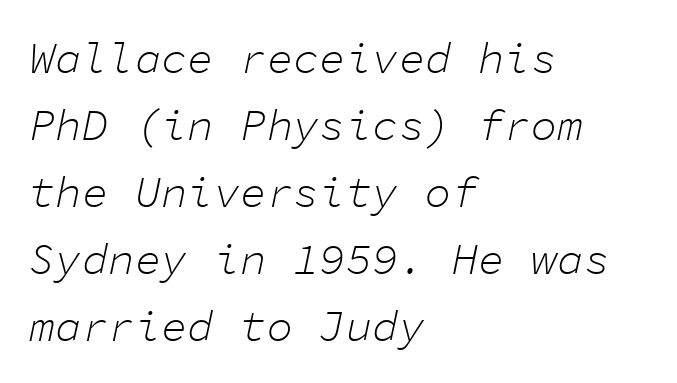
Q: Is the text bold? A: No.
Q: Is the text italic (slanted)? A: Yes, it leans right by about 11 degrees.
Q: Is the text underlined? A: No.
Q: How is the paragraph aligned? A: Left-aligned.
Q: Is the spacing between letters normal or unusually wide? A: Normal.
Q: Is the spacing between lines tight, normal or loose? A: Normal.
Q: Width (condensed, normal, or wide)? A: Normal.
Q: Stroke contrast? A: Low.
Q: x-height? A: Medium.
Q: Monospaced? A: Yes.
